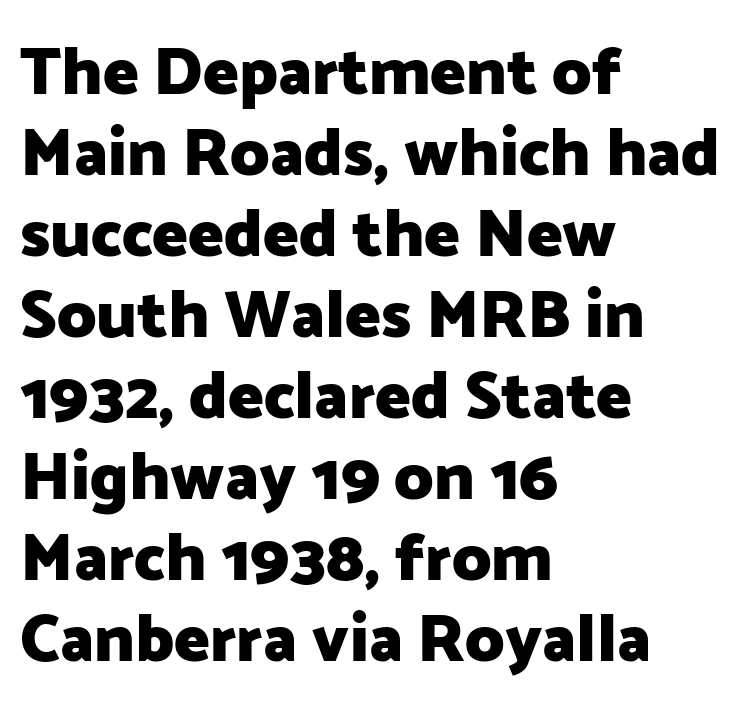
The image shows 67 px heavy sans-serif type, upright; set left-aligned, line spacing 1.21x, normal letter spacing, not underlined; low stroke contrast and a medium x-height.
